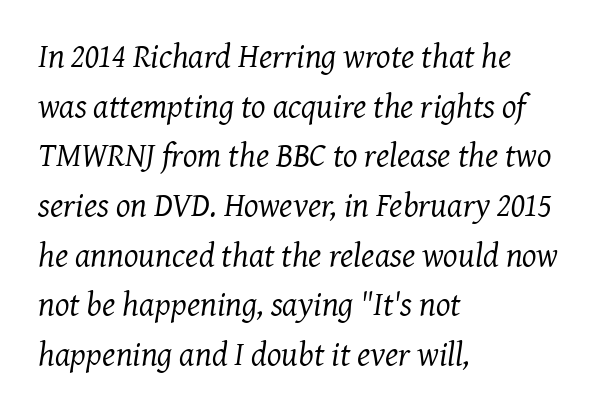
{"serif": "yes", "italic": "yes", "lean": "right", "slant_degrees": 7, "bold": "no", "weight": "regular", "width": "normal", "stroke_contrast": "medium", "x_height": "medium", "monospaced": "no", "underline": "no", "align": "left", "line_spacing": "normal", "line_spacing_ratio": 1.46, "letter_spacing": "normal", "letter_spacing_em": 0.0, "glyph_px": 34}
